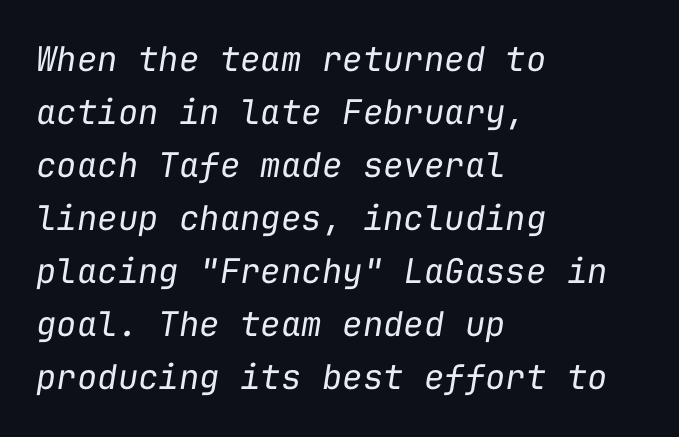
The image shows 34 px regular-weight type, italic (leaning right), monospaced; set left-aligned, normal line spacing (1.56x), normal letter spacing, not underlined; low stroke contrast and a medium x-height.
